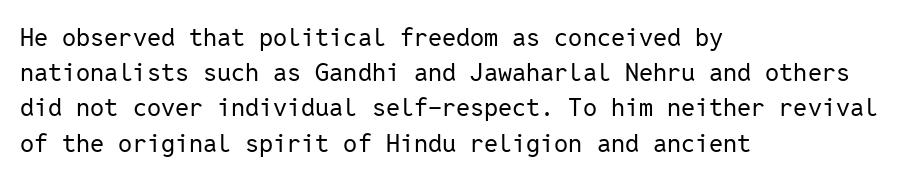
{"italic": "no", "bold": "no", "underline": "no", "align": "left", "line_spacing": "normal", "line_spacing_ratio": 1.41, "letter_spacing": "normal", "letter_spacing_em": 0.0, "glyph_px": 25}
